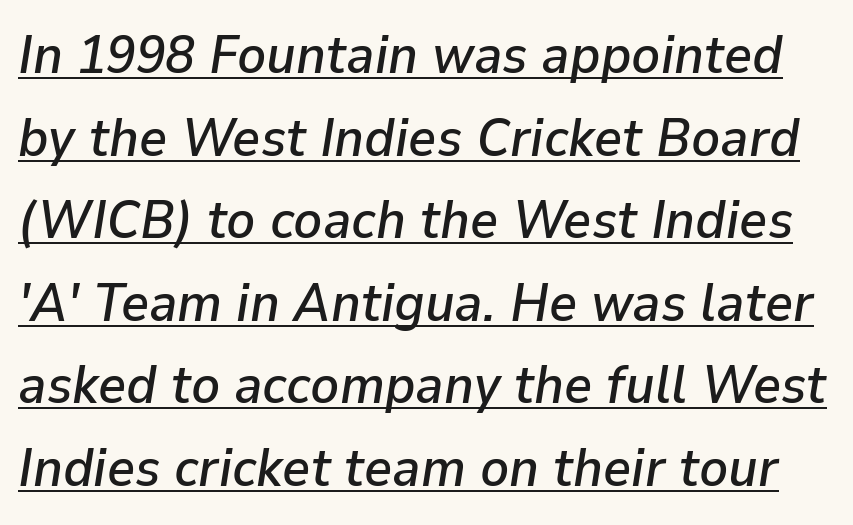
{"italic": "yes", "lean": "right", "slant_degrees": 9, "width": "normal", "stroke_contrast": "low", "x_height": "medium", "monospaced": "no", "underline": "yes", "line_spacing": "normal", "line_spacing_ratio": 1.53, "letter_spacing": "normal", "letter_spacing_em": 0.0, "glyph_px": 54}
